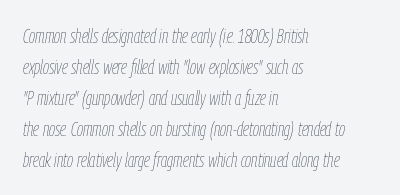
{"italic": "yes", "lean": "right", "slant_degrees": 9, "bold": "no", "underline": "no", "align": "left", "line_spacing": "normal", "line_spacing_ratio": 1.55, "letter_spacing": "normal", "letter_spacing_em": 0.0, "glyph_px": 20}
